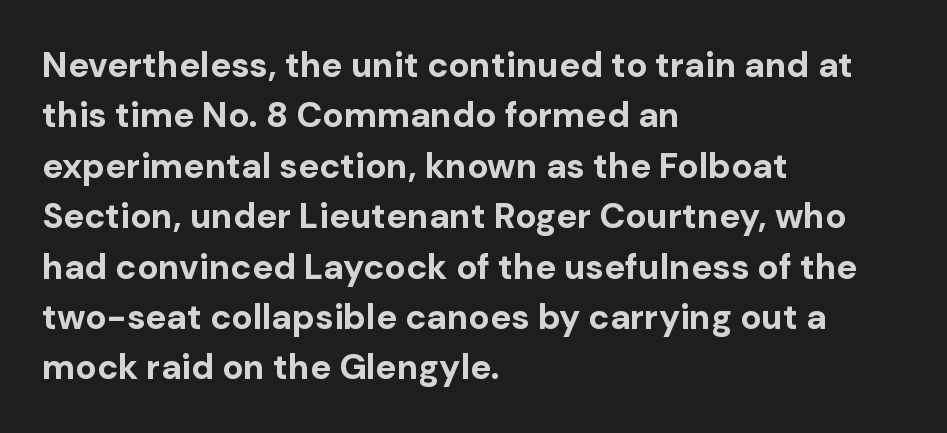
Q: Is the text bold? A: Yes.
Q: Is the text italic (slanted)? A: No, it is upright.
Q: Is the typeface a serif or a sans-serif typeface? A: Sans-serif.
Q: Is the text underlined? A: No.
Q: How is the paragraph aligned? A: Left-aligned.
Q: Is the spacing between letters normal or unusually wide? A: Normal.
Q: Is the spacing between lines tight, normal or loose? A: Normal.
Q: Width (condensed, normal, or wide)? A: Normal.
Q: Stroke contrast? A: Low.
Q: x-height? A: Medium.
Q: Monospaced? A: No.
